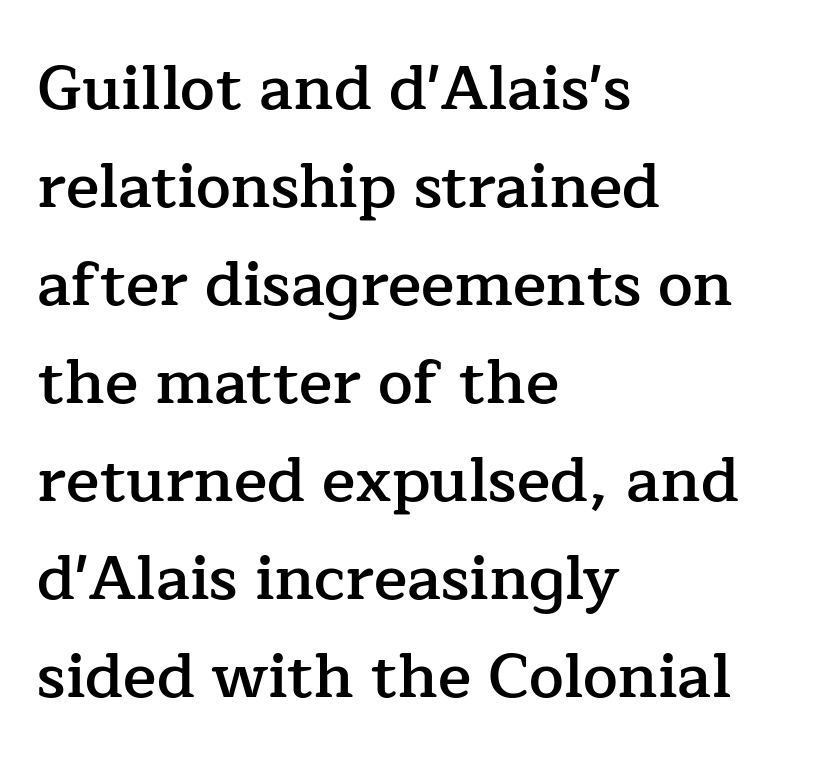
The image shows 62 px semibold serif type, upright; set left-aligned, normal line spacing (1.58x), normal letter spacing, not underlined; low stroke contrast and a medium x-height.
